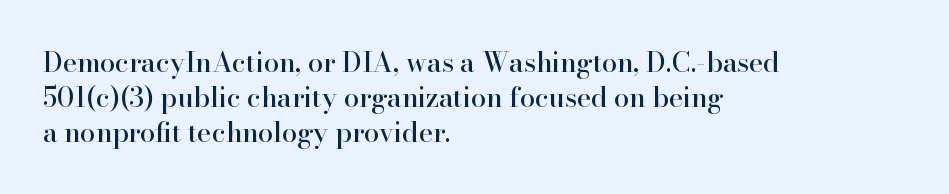
{"italic": "no", "underline": "no", "align": "left", "line_spacing": "normal", "line_spacing_ratio": 1.29, "letter_spacing": "normal", "letter_spacing_em": 0.0, "glyph_px": 27}
